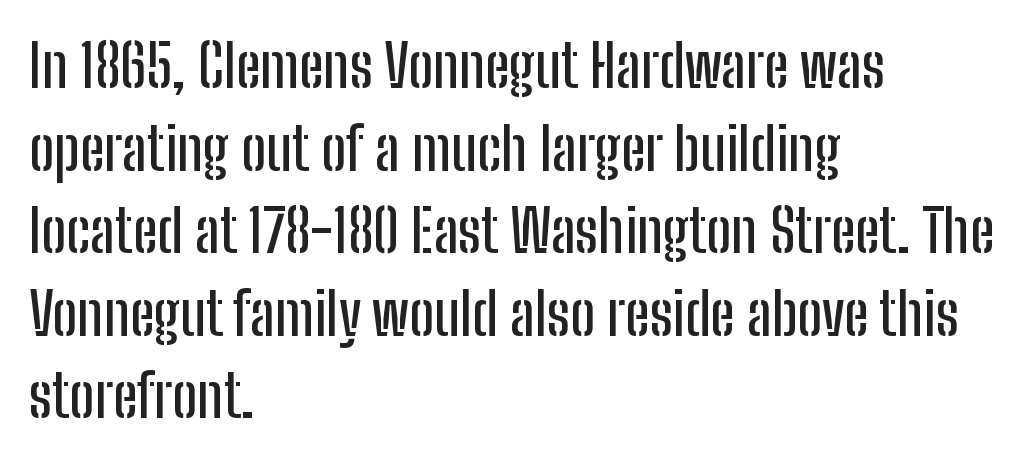
{"serif": "no", "italic": "no", "width": "condensed", "stroke_contrast": "low", "x_height": "medium", "monospaced": "no", "underline": "no", "align": "left", "line_spacing": "normal", "line_spacing_ratio": 1.4, "letter_spacing": "normal", "letter_spacing_em": 0.0, "glyph_px": 59}
